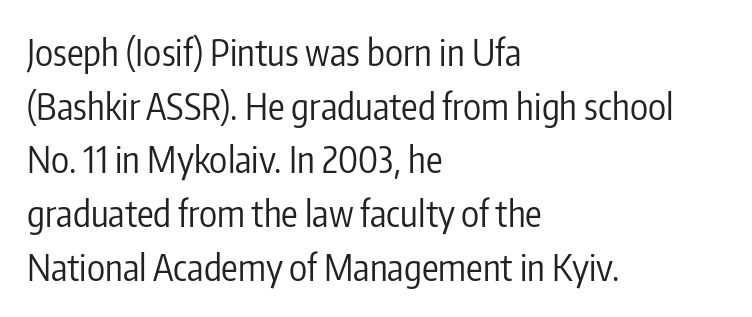
To sum up the face: it is a sans, with no serifs. The lines in this sample share a left origin and differ only in where they stop. Spacing verdict: proportional, widths tailored to each character. Horizontal bands of white between lines are of average thickness. Anything drawn beneath the words? Only blank space.
